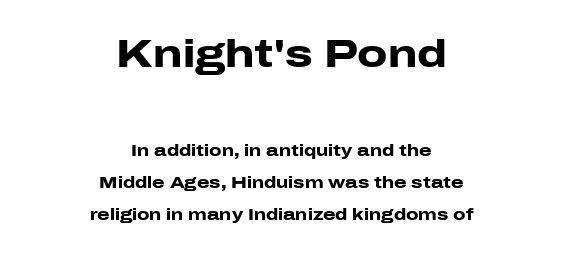
{"serif": "no", "italic": "no", "bold": "yes", "weight": "heavy", "width": "wide", "stroke_contrast": "low", "x_height": "medium", "monospaced": "no", "underline": "no", "align": "center", "line_spacing": "loose", "line_spacing_ratio": 2.0, "letter_spacing": "normal", "letter_spacing_em": 0.0, "larger_block": "first", "size_ratio": 2.44, "glyph_px": 39}
